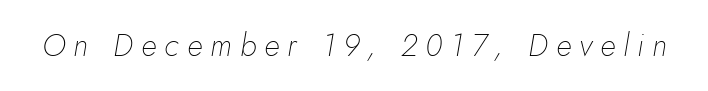
The image shows 31 px thin type, italic (leaning right); set unusually wide letter spacing (+0.26 em), not underlined; low stroke contrast and a small x-height.
